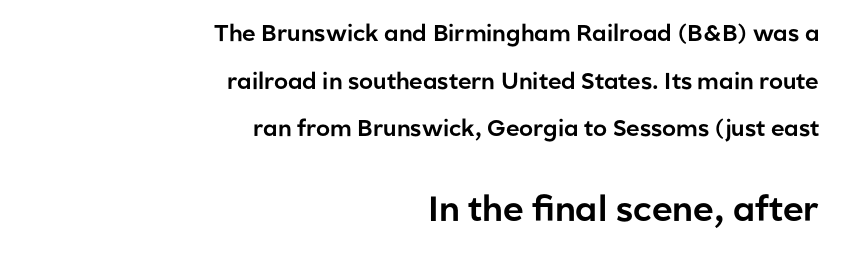
The image shows 35 px sans-serif type, upright; set right-aligned, loose line spacing (2.07x), normal letter spacing, not underlined; the second (bottom) block is 1.52x larger; low stroke contrast and a medium x-height.
